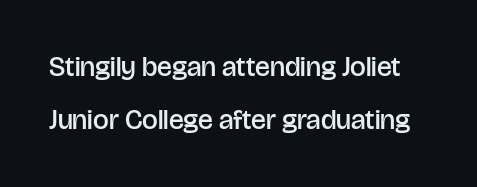
The passage shown is typeset with a sans-serif family. Is this a fixed-width face? No — the glyphs have proportional, varying widths. The lettering stays uniformly vertical, giving the passage a roman look. The space beneath each line is pristine and unruled.
